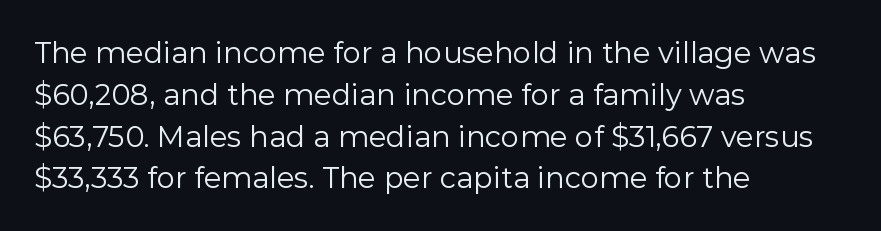
Q: Is the text bold? A: No.
Q: Is the text italic (slanted)? A: No, it is upright.
Q: Is the typeface a serif or a sans-serif typeface? A: Sans-serif.
Q: Is the text underlined? A: No.
Q: How is the paragraph aligned? A: Left-aligned.
Q: Is the spacing between letters normal or unusually wide? A: Normal.
Q: Is the spacing between lines tight, normal or loose? A: Normal.
Q: Width (condensed, normal, or wide)? A: Normal.
Q: Stroke contrast? A: Low.
Q: x-height? A: Medium.
Q: Monospaced? A: No.
